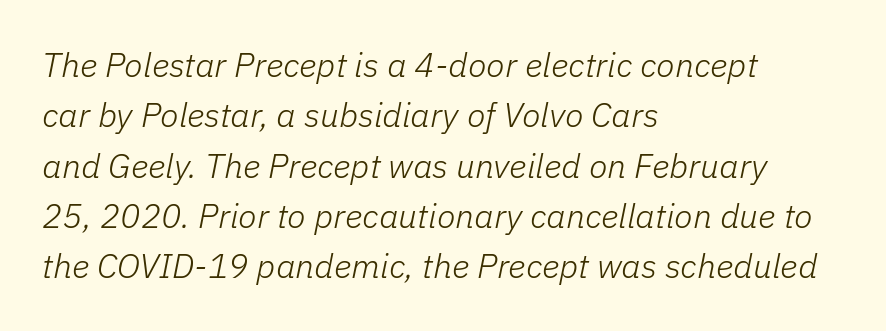
{"italic": "yes", "lean": "right", "slant_degrees": 11, "bold": "no", "weight": "light", "width": "normal", "stroke_contrast": "low", "x_height": "medium", "monospaced": "no", "underline": "no", "align": "left", "line_spacing": "normal", "line_spacing_ratio": 1.48, "letter_spacing": "normal", "letter_spacing_em": 0.0, "glyph_px": 34}
